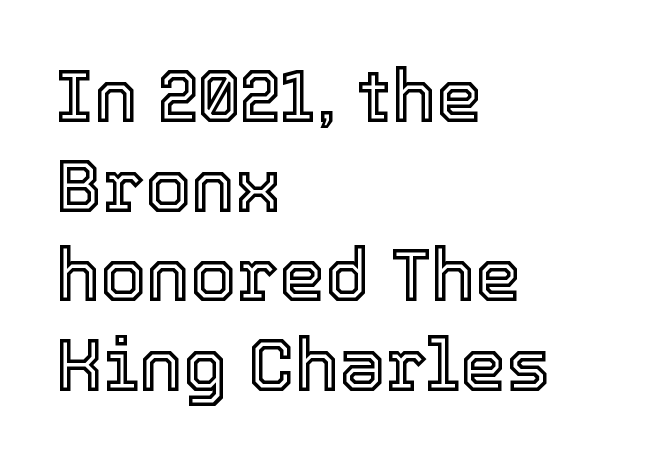
The image shows 74 px text type, upright; set left-aligned, line spacing 1.21x, normal letter spacing, not underlined; a medium x-height.
